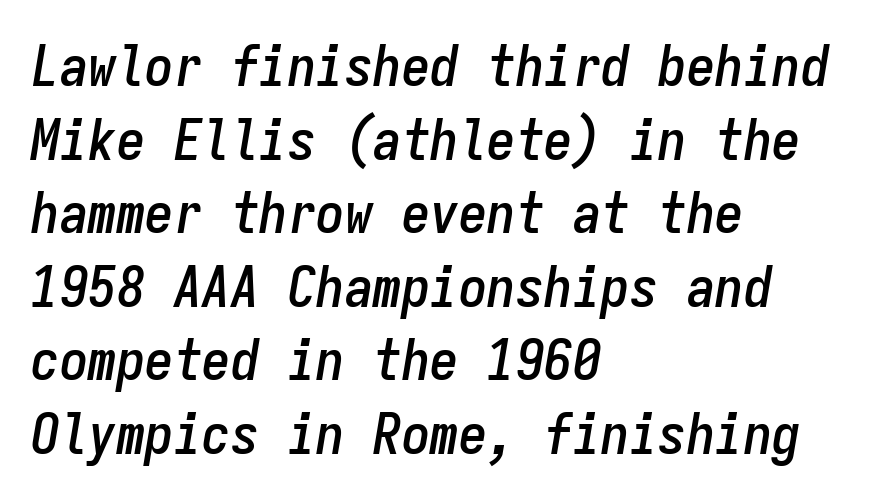
Q: Is the text italic (slanted)? A: Yes, it leans right by about 9 degrees.
Q: Is the text underlined? A: No.
Q: How is the paragraph aligned? A: Left-aligned.
Q: Is the spacing between letters normal or unusually wide? A: Normal.
Q: Is the spacing between lines tight, normal or loose? A: Normal.
Q: Width (condensed, normal, or wide)? A: Condensed.
Q: Stroke contrast? A: Low.
Q: x-height? A: Medium.
Q: Monospaced? A: Yes.
